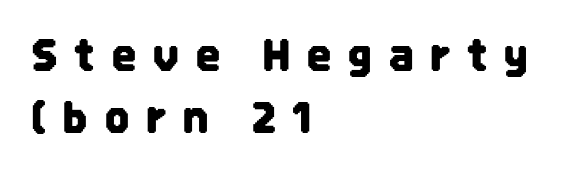
The image shows 42 px condensed sans-serif type, upright; set left-aligned, normal line spacing (1.48x), unusually wide letter spacing (+0.41 em), not underlined; low stroke contrast and a large x-height.
